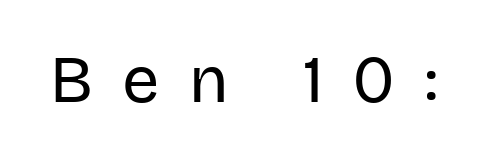
Students, note that the glyphs here are deliberately spaced far apart. The passage shown is not underscored anywhere. The typography opts for an upright posture over an oblique one. Note the varied advance widths — an 'i' is clearly narrower than an 'm'.
